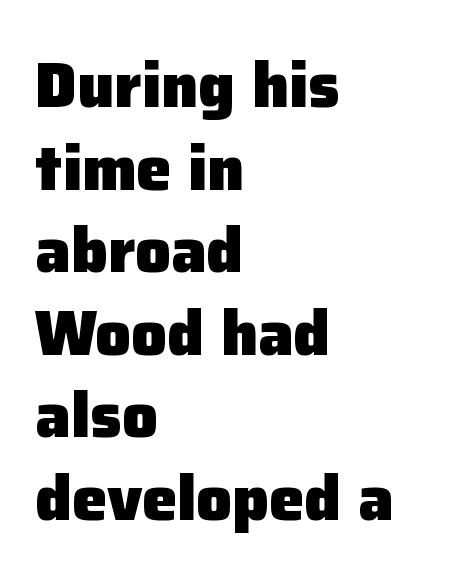
{"serif": "no", "italic": "no", "bold": "yes", "weight": "heavy", "width": "normal", "stroke_contrast": "low", "x_height": "medium", "monospaced": "no", "underline": "no", "align": "left", "line_spacing": "normal", "line_spacing_ratio": 1.31, "letter_spacing": "normal", "letter_spacing_em": 0.0, "glyph_px": 63}
